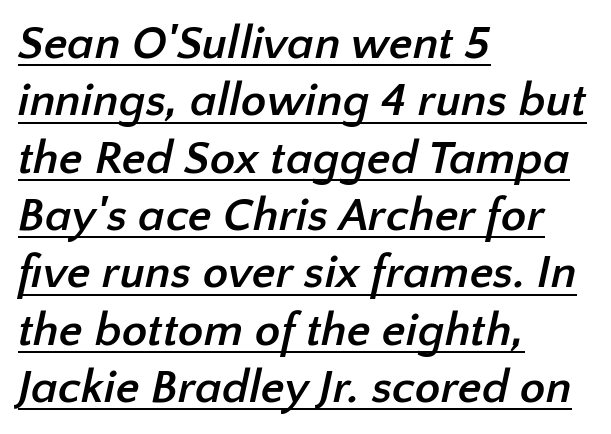
{"serif": "no", "bold": "yes", "weight": "semibold", "width": "normal", "stroke_contrast": "low", "x_height": "medium", "monospaced": "no", "underline": "yes", "align": "left", "line_spacing_ratio": 1.22, "letter_spacing": "normal", "letter_spacing_em": 0.0, "glyph_px": 47}
